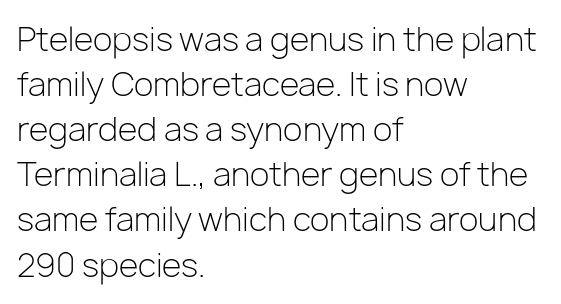
The image shows 32 px light sans-serif type, upright; set left-aligned, normal line spacing (1.41x), normal letter spacing, not underlined; low stroke contrast and a medium x-height.
